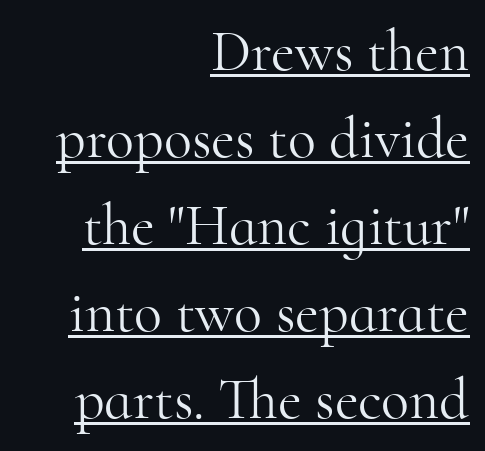
The image shows 58 px light serif type, upright; set right-aligned, normal line spacing (1.5x), normal letter spacing, underlined; high stroke contrast and a small x-height.
